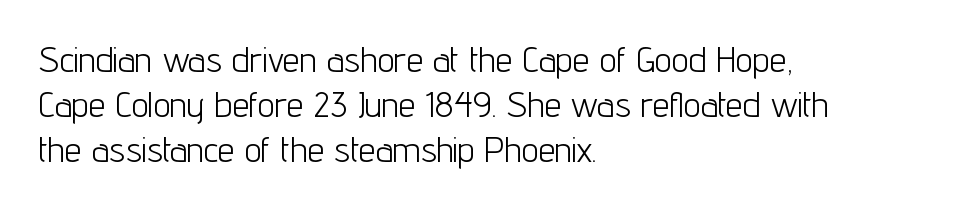
Q: Is the text bold? A: No.
Q: Is the text italic (slanted)? A: No, it is upright.
Q: Is the typeface a serif or a sans-serif typeface? A: Sans-serif.
Q: Is the text underlined? A: No.
Q: How is the paragraph aligned? A: Left-aligned.
Q: Is the spacing between letters normal or unusually wide? A: Normal.
Q: Is the spacing between lines tight, normal or loose? A: Normal.
Q: Width (condensed, normal, or wide)? A: Condensed.
Q: Stroke contrast? A: Low.
Q: x-height? A: Medium.
Q: Monospaced? A: No.
